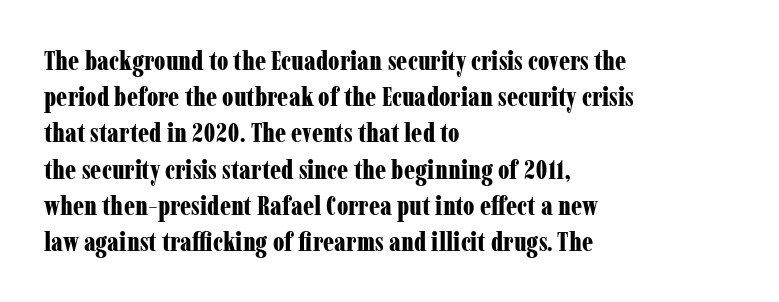
Does the weight exceed regular? Yes, all the way to bold. Inter-character spacing is left at the font's built-in metrics. If you drew a ruler down the left edge, every line would touch it. Only glyphs here, with clear space below each row. This sample keeps an unexceptional amount of space between lines.
